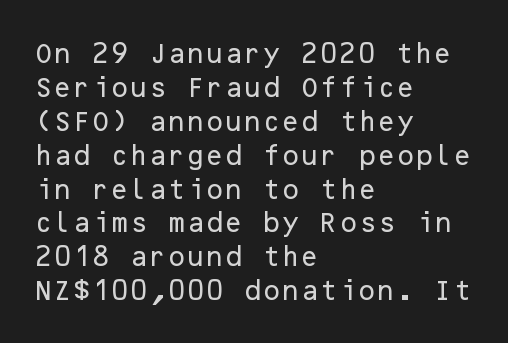
Q: Is the text italic (slanted)? A: No, it is upright.
Q: Is the text underlined? A: No.
Q: How is the paragraph aligned? A: Left-aligned.
Q: Is the spacing between letters normal or unusually wide? A: Normal.
Q: Is the spacing between lines tight, normal or loose? A: Normal.
